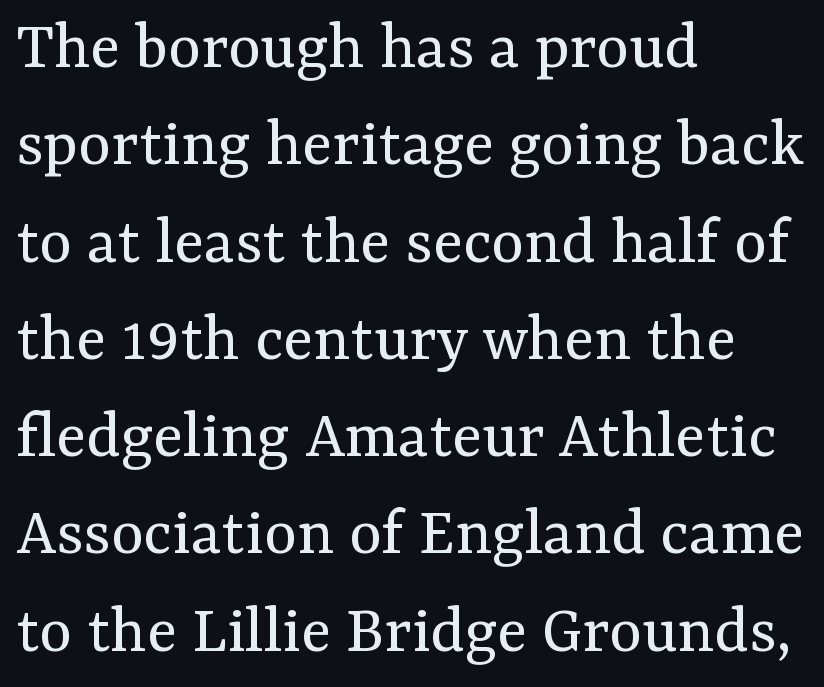
{"serif": "yes", "italic": "no", "bold": "no", "weight": "regular", "width": "normal", "stroke_contrast": "medium", "x_height": "medium", "monospaced": "no", "underline": "no", "align": "left", "line_spacing": "normal", "line_spacing_ratio": 1.39, "letter_spacing": "normal", "letter_spacing_em": 0.0, "glyph_px": 70}
